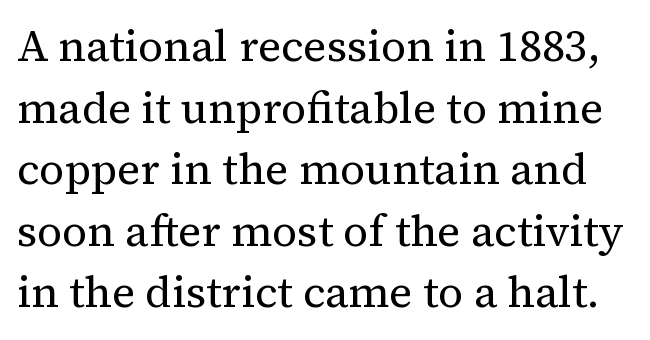
Nothing unusual about the tracking: characters are spaced as the font intends. Do the characters align in a grid? No, the font is proportional. Stroke thickness stays within the range of a standard reading face or lighter. The passage shown is not underscored anywhere. When letters stand straight like this, we call the style roman or upright. The designer left line spacing at the default.
